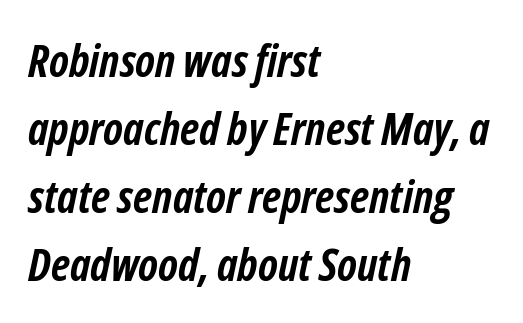
The image shows 45 px semibold, condensed type, italic (leaning right); set left-aligned, normal line spacing (1.51x), normal letter spacing, not underlined; low stroke contrast and a medium x-height.
